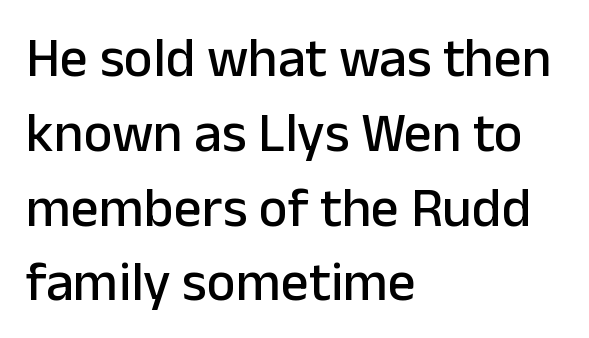
This block has exactly the height ordinary leading produces. Note: no serifs on the glyphs. All the whitespace from short lines collects on the right. Compared with typical body copy, the letter spacing here is the same. Is there any slant? The stems are plumb. Is this a fixed-width face? No — the glyphs have proportional, varying widths.
